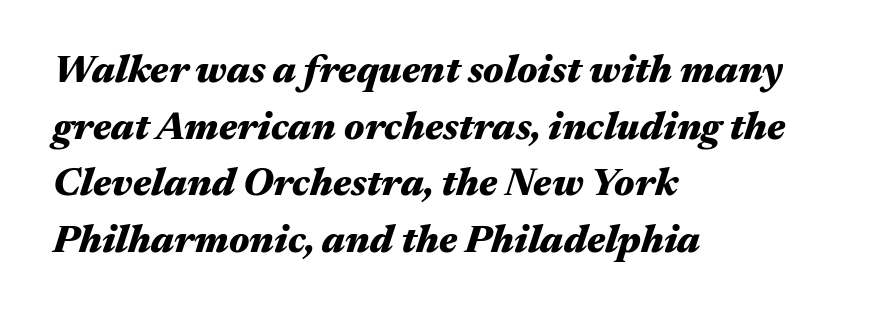
The image shows 39 px heavy, wide type, italic (leaning right); set left-aligned, normal line spacing (1.45x), normal letter spacing, not underlined; medium stroke contrast and a medium x-height.
